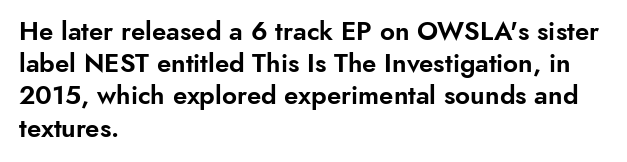
The image shows 26 px text type, upright; set left-aligned, line spacing 1.24x, normal letter spacing, not underlined.
